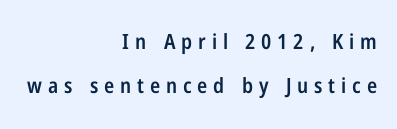
{"italic": "no", "bold": "semi", "underline": "no", "align": "right", "line_spacing": "loose", "line_spacing_ratio": 2.08, "letter_spacing": "wide", "letter_spacing_em": 0.28, "glyph_px": 21}
